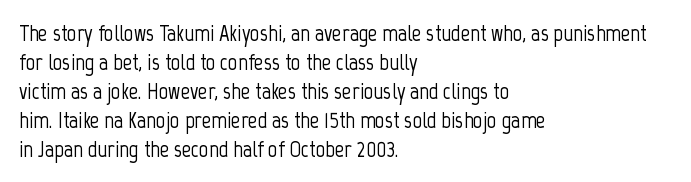
The image shows 23 px text type, upright; set left-aligned, normal line spacing (1.26x), normal letter spacing, not underlined.
